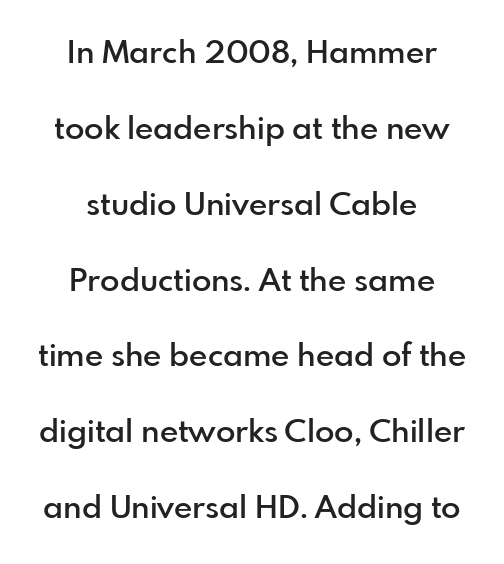
The type family on display is of the sans-serif kind. In CSS terms this would be text-align: center. Rendered with straight, roman letterforms. The baseline area is clear.
